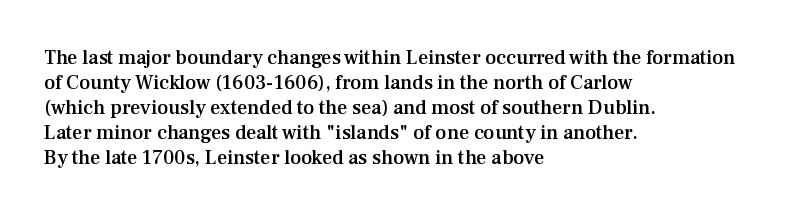
The image shows 20 px text type, upright; set left-aligned, normal line spacing (1.25x), normal letter spacing, not underlined.
